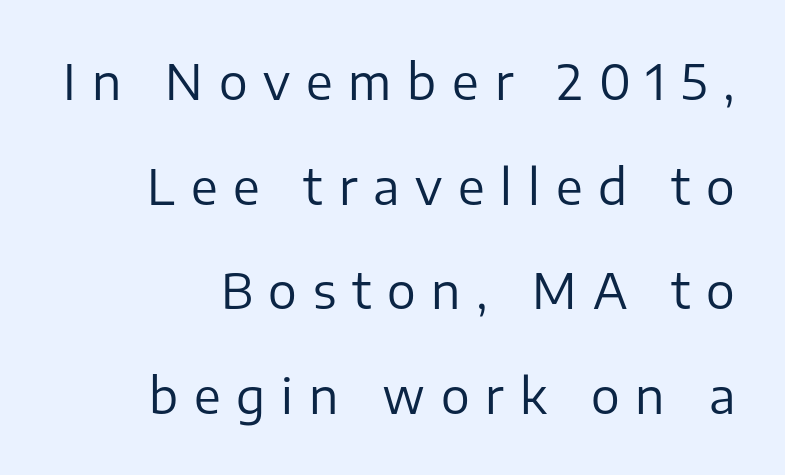
Q: Is the text bold? A: No.
Q: Is the text italic (slanted)? A: No, it is upright.
Q: Is the typeface a serif or a sans-serif typeface? A: Sans-serif.
Q: Is the text underlined? A: No.
Q: How is the paragraph aligned? A: Right-aligned.
Q: Is the spacing between letters normal or unusually wide? A: Unusually wide.
Q: Is the spacing between lines tight, normal or loose? A: Loose.
Q: Width (condensed, normal, or wide)? A: Normal.
Q: Stroke contrast? A: Low.
Q: x-height? A: Medium.
Q: Monospaced? A: No.
